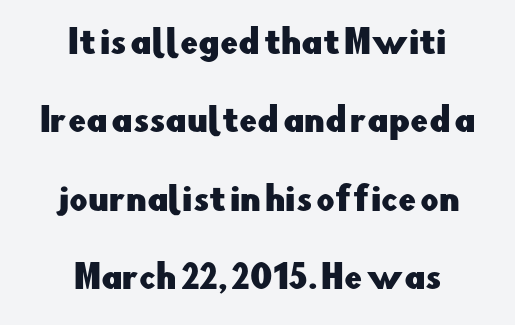
Q: Is the text italic (slanted)? A: No, it is upright.
Q: Is the typeface a serif or a sans-serif typeface? A: Sans-serif.
Q: Is the text underlined? A: No.
Q: How is the paragraph aligned? A: Centered.
Q: Is the spacing between letters normal or unusually wide? A: Normal.
Q: Is the spacing between lines tight, normal or loose? A: Loose.
Q: Width (condensed, normal, or wide)? A: Normal.
Q: Stroke contrast? A: Low.
Q: x-height? A: Small.
Q: Monospaced? A: No.
